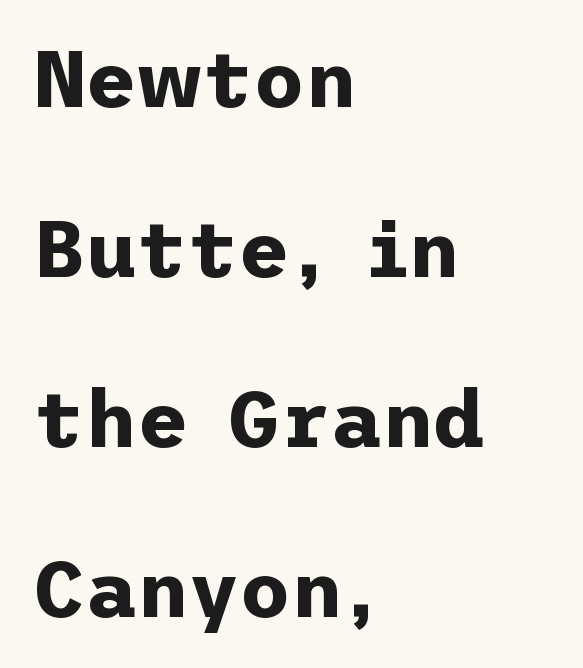
Q: Is the text bold? A: Yes.
Q: Is the text italic (slanted)? A: No, it is upright.
Q: Is the typeface a serif or a sans-serif typeface? A: Sans-serif.
Q: Is the text underlined? A: No.
Q: How is the paragraph aligned? A: Left-aligned.
Q: Is the spacing between letters normal or unusually wide? A: Normal.
Q: Is the spacing between lines tight, normal or loose? A: Loose.
Q: Width (condensed, normal, or wide)? A: Normal.
Q: Stroke contrast? A: Low.
Q: x-height? A: Medium.
